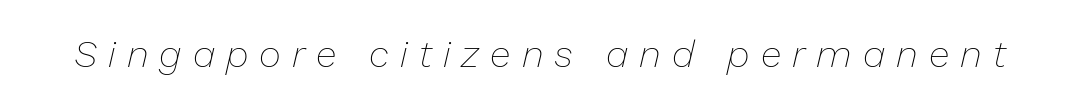
Q: Is the text bold? A: No.
Q: Is the text italic (slanted)? A: Yes, it leans right by about 13 degrees.
Q: Is the text underlined? A: No.
Q: Is the spacing between letters normal or unusually wide? A: Unusually wide.
Q: Width (condensed, normal, or wide)? A: Normal.
Q: Stroke contrast? A: Low.
Q: x-height? A: Medium.
Q: Monospaced? A: No.
